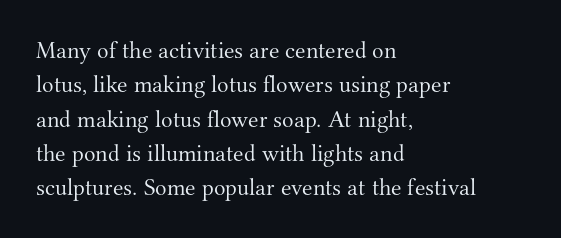
Q: Is the text bold? A: No.
Q: Is the text italic (slanted)? A: No, it is upright.
Q: Is the text underlined? A: No.
Q: How is the paragraph aligned? A: Left-aligned.
Q: Is the spacing between letters normal or unusually wide? A: Normal.
Q: Is the spacing between lines tight, normal or loose? A: Normal.
